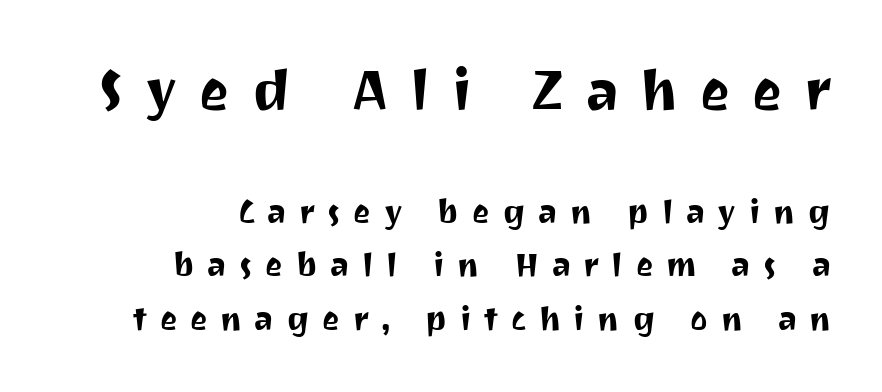
Whoever set this made the first block the dominant, larger element. You could only call the tracking loose — the letters float apart. The lines are quadded right. Stroke terminals: plain, sans-serif. Style check: upright. If you measured baseline to baseline, you'd find a middling distance.
